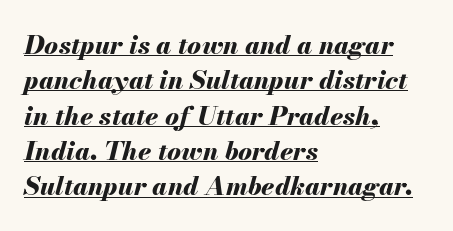
{"italic": "yes", "lean": "right", "slant_degrees": 13, "bold": "yes", "underline": "yes", "align": "left", "line_spacing": "normal", "line_spacing_ratio": 1.36, "letter_spacing": "normal", "letter_spacing_em": 0.0, "glyph_px": 26}
